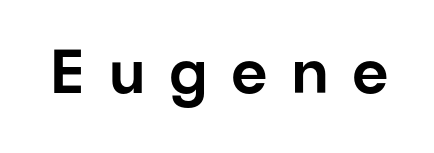
{"serif": "no", "italic": "no", "width": "normal", "stroke_contrast": "low", "x_height": "medium", "monospaced": "no", "underline": "no", "letter_spacing": "wide", "letter_spacing_em": 0.38, "glyph_px": 62}
